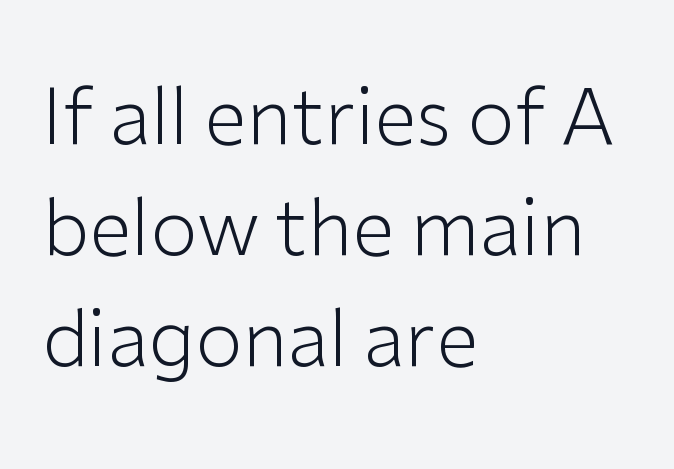
Q: Is the text bold? A: No.
Q: Is the text italic (slanted)? A: No, it is upright.
Q: Is the typeface a serif or a sans-serif typeface? A: Sans-serif.
Q: Is the text underlined? A: No.
Q: How is the paragraph aligned? A: Left-aligned.
Q: Is the spacing between letters normal or unusually wide? A: Normal.
Q: Is the spacing between lines tight, normal or loose? A: Normal.
Q: Width (condensed, normal, or wide)? A: Normal.
Q: Stroke contrast? A: Low.
Q: x-height? A: Medium.
Q: Monospaced? A: No.
